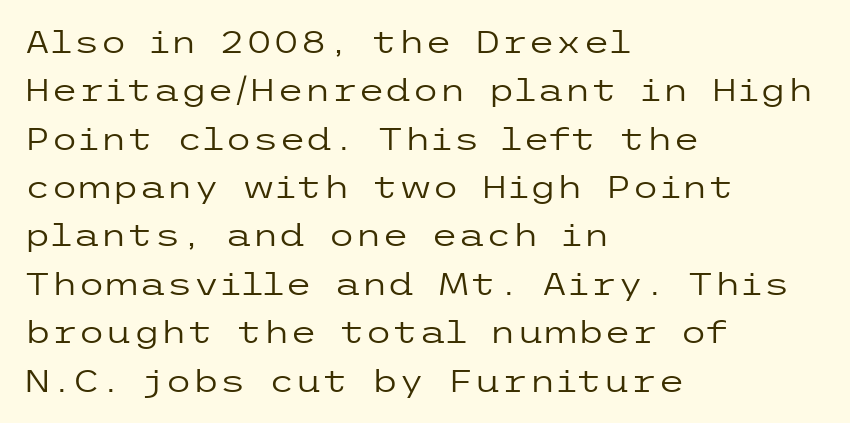
Q: Is the text bold? A: No.
Q: Is the text italic (slanted)? A: No, it is upright.
Q: Is the typeface a serif or a sans-serif typeface? A: Sans-serif.
Q: Is the text underlined? A: No.
Q: How is the paragraph aligned? A: Left-aligned.
Q: Is the spacing between letters normal or unusually wide? A: Normal.
Q: Is the spacing between lines tight, normal or loose? A: Normal.
Q: Width (condensed, normal, or wide)? A: Wide.
Q: Stroke contrast? A: Low.
Q: x-height? A: Medium.
